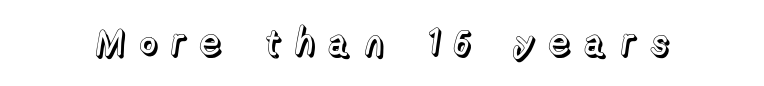
Think of a printed novel: that variable character pitch is what you see here. The passage shown is not underscored anywhere. What stands out about the letter spacing? Its width — letters are far apart.
